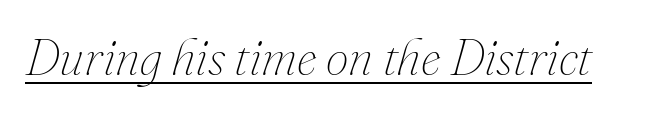
Ink coverage per letter is moderate at most. These lines are rendered in a variable-pitch font. Tracking here is standard; glyphs follow each other at the usual distance. Honestly, the underline is the first thing you notice here. Italic? Definitely — the glyphs are oblique.
